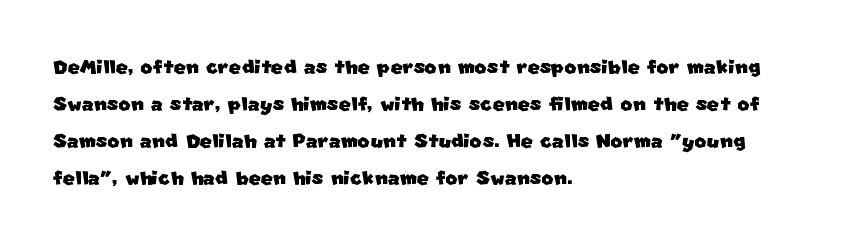
Q: Is the text underlined? A: No.
Q: How is the paragraph aligned? A: Left-aligned.
Q: Is the spacing between letters normal or unusually wide? A: Normal.
Q: Is the spacing between lines tight, normal or loose? A: Normal.
